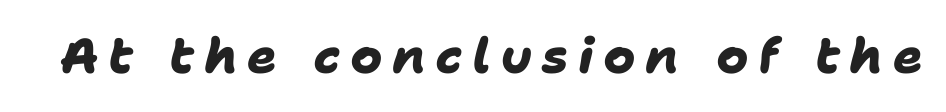
Q: Is the text bold? A: Yes.
Q: Is the typeface a serif or a sans-serif typeface? A: Sans-serif.
Q: Is the text underlined? A: No.
Q: Is the spacing between letters normal or unusually wide? A: Unusually wide.
Q: Width (condensed, normal, or wide)? A: Normal.
Q: Stroke contrast? A: Low.
Q: x-height? A: Medium.
Q: Monospaced? A: No.
